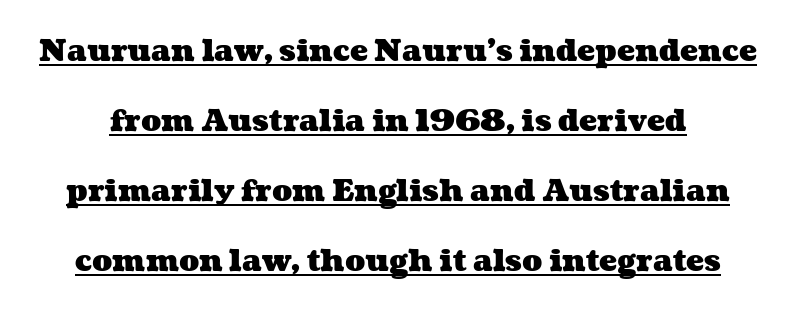
Q: Is the text bold? A: Yes.
Q: Is the text underlined? A: Yes.
Q: Is the spacing between letters normal or unusually wide? A: Normal.
Q: Is the spacing between lines tight, normal or loose? A: Loose.
Q: Width (condensed, normal, or wide)? A: Wide.
Q: Stroke contrast? A: Medium.
Q: x-height? A: Medium.
Q: Monospaced? A: No.
